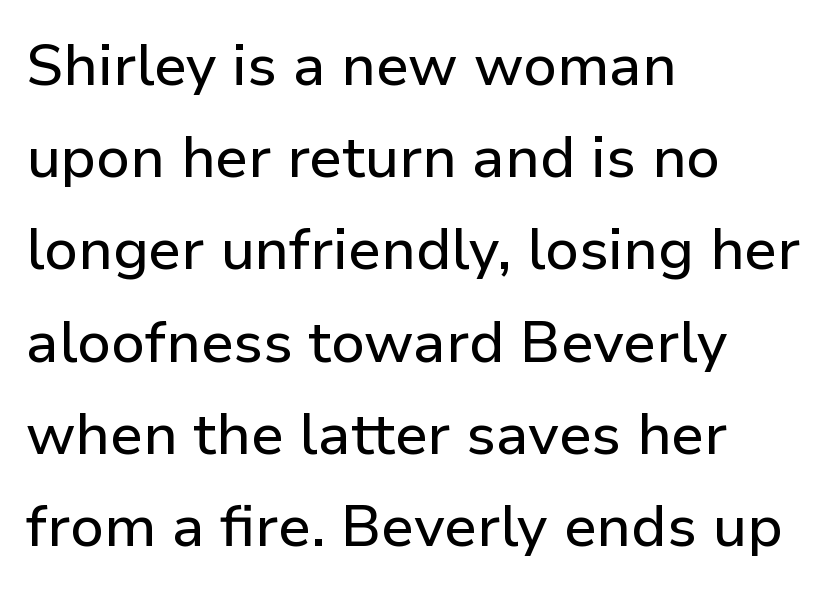
The image shows 58 px sans-serif type, upright; set left-aligned, normal line spacing (1.59x), normal letter spacing, not underlined; low stroke contrast and a medium x-height.
